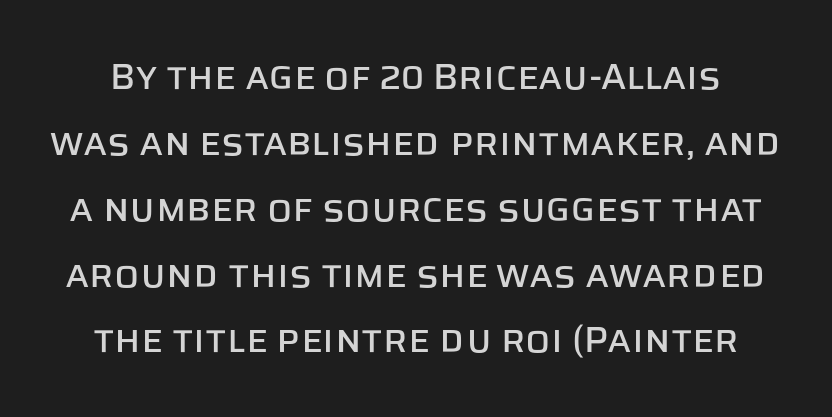
{"serif": "no", "italic": "no", "width": "normal", "stroke_contrast": "low", "x_height": "large", "monospaced": "no", "underline": "no", "line_spacing_ratio": 1.78, "letter_spacing": "normal", "letter_spacing_em": 0.0, "glyph_px": 37}
